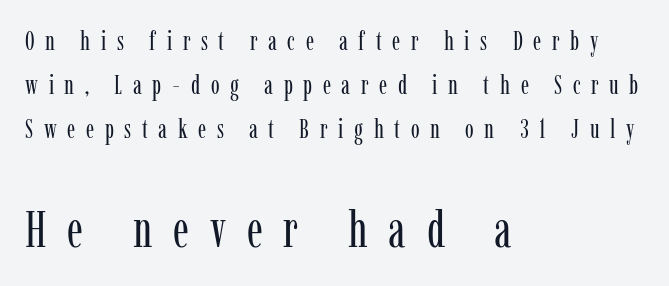
The type family on display is of the serif kind. Successive baselines arrive at the customary interval. Compared with typical body copy, the letter spacing here is much looser. Caption: upper text group reduced, lower text group enlarged. Words float on clear page, feet unadorned. Notice how the passage keeps a crisp vertical edge on the left only.
